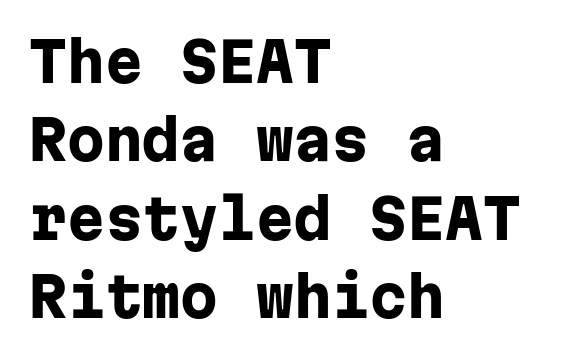
Q: Is the text bold? A: Yes.
Q: Is the text italic (slanted)? A: No, it is upright.
Q: Is the typeface a serif or a sans-serif typeface? A: Sans-serif.
Q: Is the text underlined? A: No.
Q: How is the paragraph aligned? A: Left-aligned.
Q: Is the spacing between letters normal or unusually wide? A: Normal.
Q: Is the spacing between lines tight, normal or loose? A: Normal.
Q: Width (condensed, normal, or wide)? A: Normal.
Q: Stroke contrast? A: Low.
Q: x-height? A: Medium.
Q: Monospaced? A: Yes.
